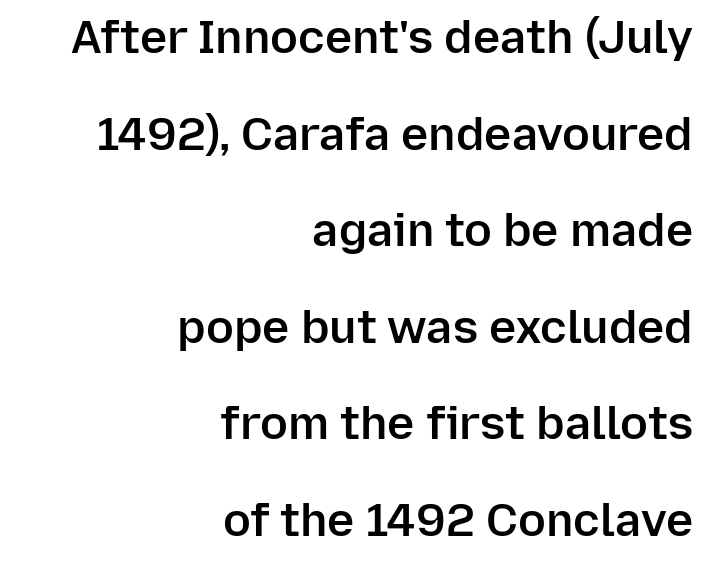
The font is running at a semibold setting, under full bold. Caption: standard tracking, unaltered. The block of text is sparse from top to bottom, with ample space between rows. Font category for this specimen: sans-serif.
